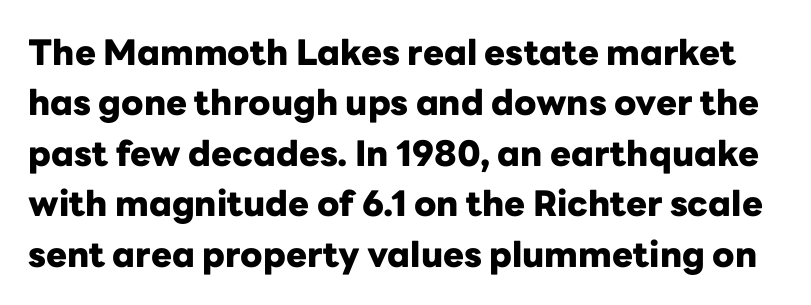
{"serif": "no", "italic": "no", "bold": "yes", "weight": "heavy", "width": "normal", "stroke_contrast": "low", "x_height": "medium", "monospaced": "no", "underline": "no", "line_spacing": "normal", "line_spacing_ratio": 1.44, "letter_spacing": "normal", "letter_spacing_em": 0.0, "glyph_px": 35}
